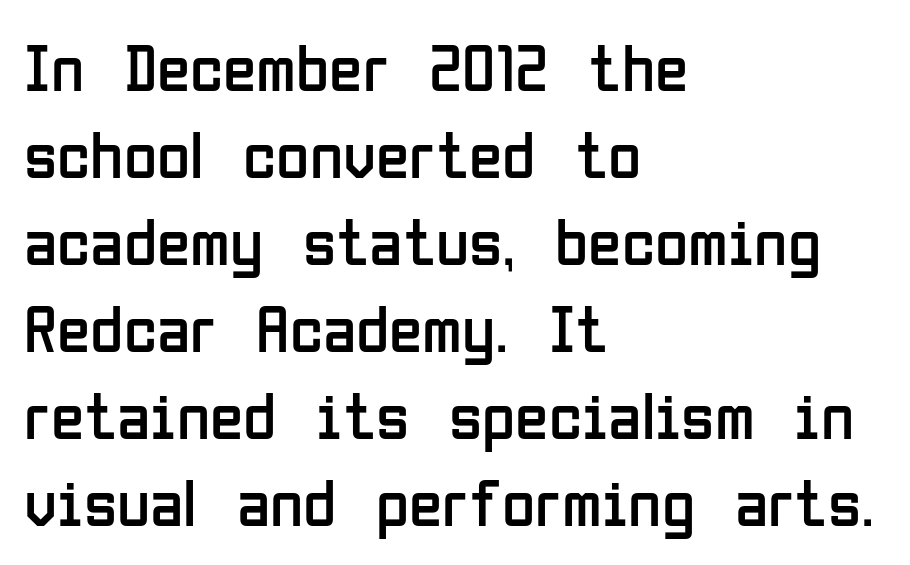
Q: Is the text bold? A: No.
Q: Is the text italic (slanted)? A: No, it is upright.
Q: Is the typeface a serif or a sans-serif typeface? A: Sans-serif.
Q: Is the text underlined? A: No.
Q: How is the paragraph aligned? A: Left-aligned.
Q: Is the spacing between letters normal or unusually wide? A: Normal.
Q: Is the spacing between lines tight, normal or loose? A: Normal.
Q: Width (condensed, normal, or wide)? A: Condensed.
Q: Stroke contrast? A: Low.
Q: x-height? A: Medium.
Q: Monospaced? A: No.
